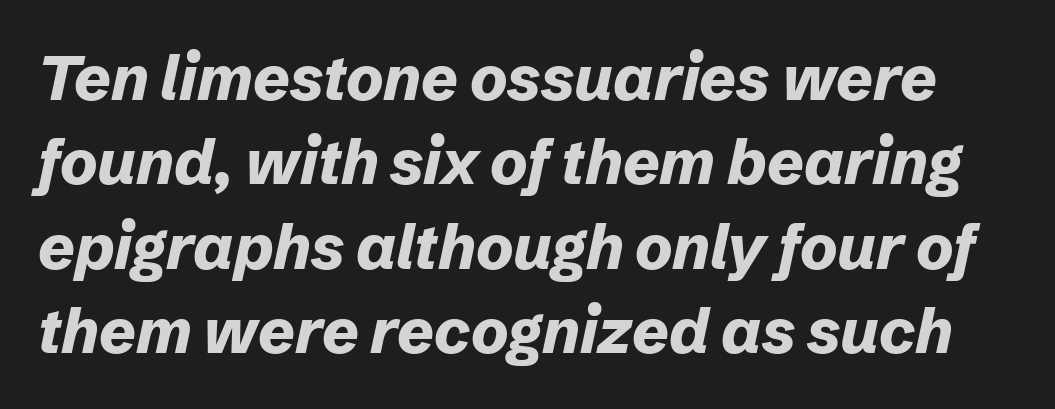
{"italic": "yes", "lean": "right", "slant_degrees": 12, "bold": "yes", "weight": "bold", "width": "normal", "stroke_contrast": "low", "x_height": "medium", "monospaced": "no", "underline": "no", "line_spacing": "normal", "line_spacing_ratio": 1.34, "letter_spacing": "normal", "letter_spacing_em": 0.0, "glyph_px": 63}
